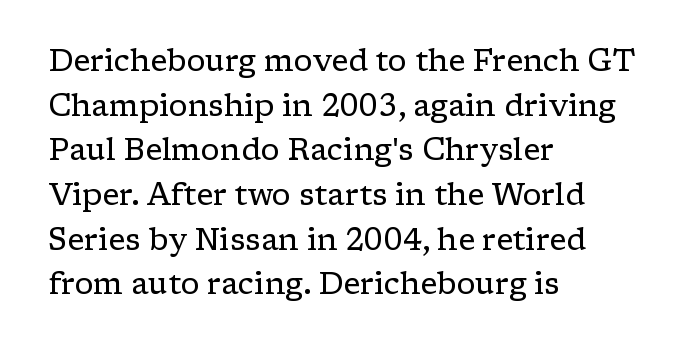
{"serif": "yes", "italic": "no", "bold": "no", "weight": "regular", "width": "wide", "stroke_contrast": "low", "x_height": "medium", "monospaced": "no", "underline": "no", "align": "left", "line_spacing": "normal", "line_spacing_ratio": 1.49, "letter_spacing": "normal", "letter_spacing_em": 0.0, "glyph_px": 30}
